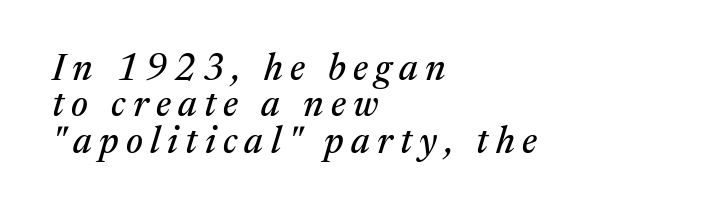
The image shows 37 px serif type, italic (leaning right); set left-aligned, tight line spacing (0.98x), unusually wide letter spacing (+0.2 em), not underlined; medium stroke contrast and a medium x-height.
